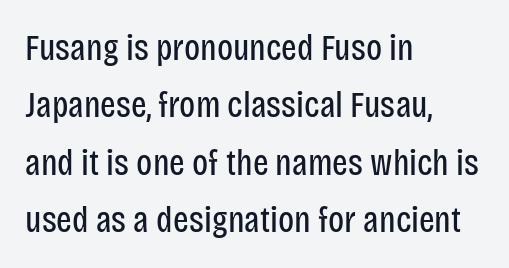
Q: Is the text bold? A: No.
Q: Is the text italic (slanted)? A: No, it is upright.
Q: Is the typeface a serif or a sans-serif typeface? A: Sans-serif.
Q: Is the text underlined? A: No.
Q: How is the paragraph aligned? A: Left-aligned.
Q: Is the spacing between letters normal or unusually wide? A: Normal.
Q: Is the spacing between lines tight, normal or loose? A: Normal.
Q: Width (condensed, normal, or wide)? A: Condensed.
Q: Stroke contrast? A: Low.
Q: x-height? A: Large.
Q: Monospaced? A: No.
